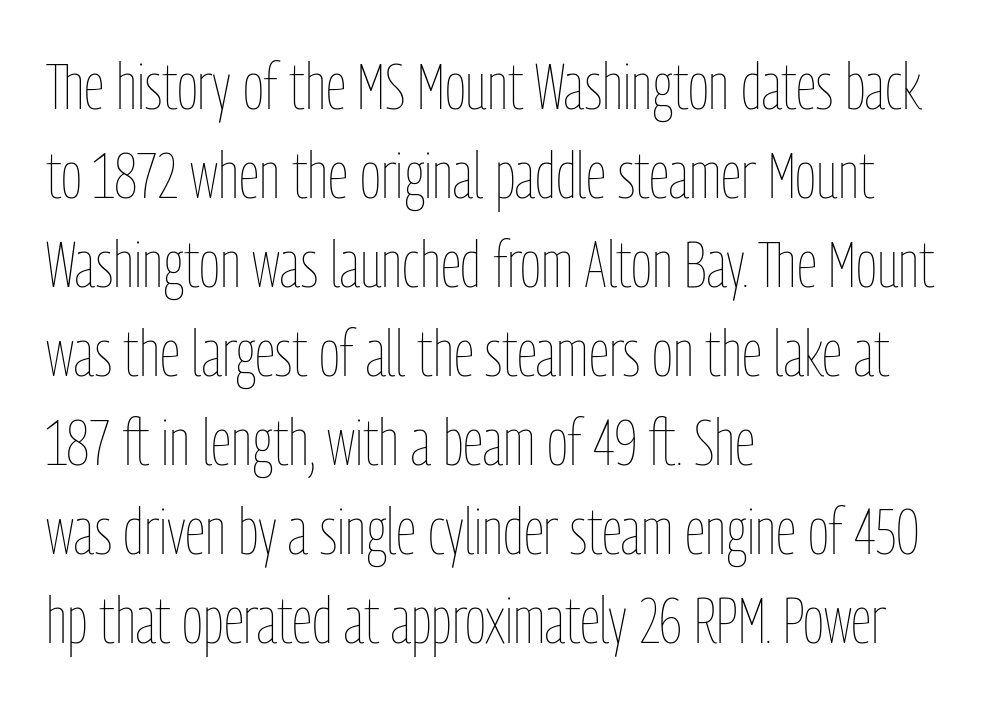
Q: Is the text bold? A: No.
Q: Is the text italic (slanted)? A: No, it is upright.
Q: Is the text underlined? A: No.
Q: How is the paragraph aligned? A: Left-aligned.
Q: Is the spacing between letters normal or unusually wide? A: Normal.
Q: Is the spacing between lines tight, normal or loose? A: Normal.
Q: Width (condensed, normal, or wide)? A: Condensed.
Q: Stroke contrast? A: Low.
Q: x-height? A: Medium.
Q: Monospaced? A: No.
